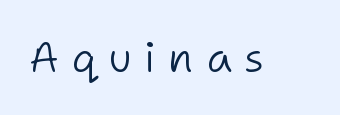
Q: Is the text bold? A: No.
Q: Is the text italic (slanted)? A: No, it is upright.
Q: Is the typeface a serif or a sans-serif typeface? A: Sans-serif.
Q: Is the text underlined? A: No.
Q: Is the spacing between letters normal or unusually wide? A: Unusually wide.
Q: Width (condensed, normal, or wide)? A: Normal.
Q: Stroke contrast? A: Low.
Q: x-height? A: Medium.
Q: Monospaced? A: No.
